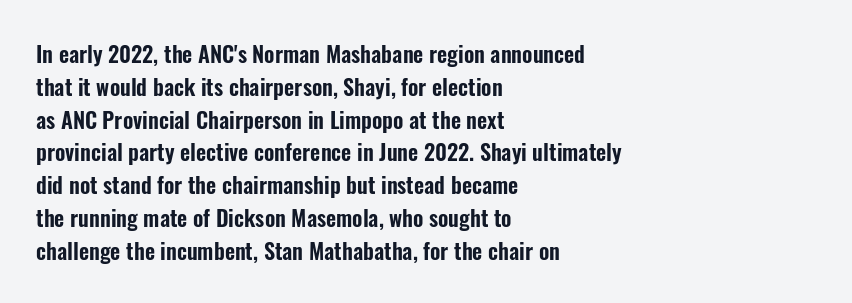
The specimen omits any rule beneath the text block's lines. Is the letter spacing exaggerated? No — it looks like the ordinary default. The typography opts for an upright posture over an oblique one. The rag falls on the right side of this text block. Baseline-to-baseline distance is the conventional proportion of letter height.
